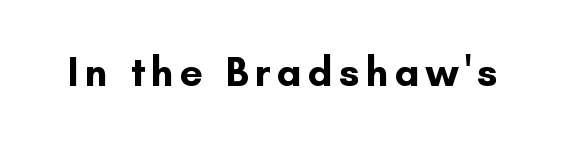
Q: Is the text bold? A: Yes.
Q: Is the text italic (slanted)? A: No, it is upright.
Q: Is the typeface a serif or a sans-serif typeface? A: Sans-serif.
Q: Is the text underlined? A: No.
Q: Width (condensed, normal, or wide)? A: Normal.
Q: Stroke contrast? A: Low.
Q: x-height? A: Small.
Q: Monospaced? A: No.
